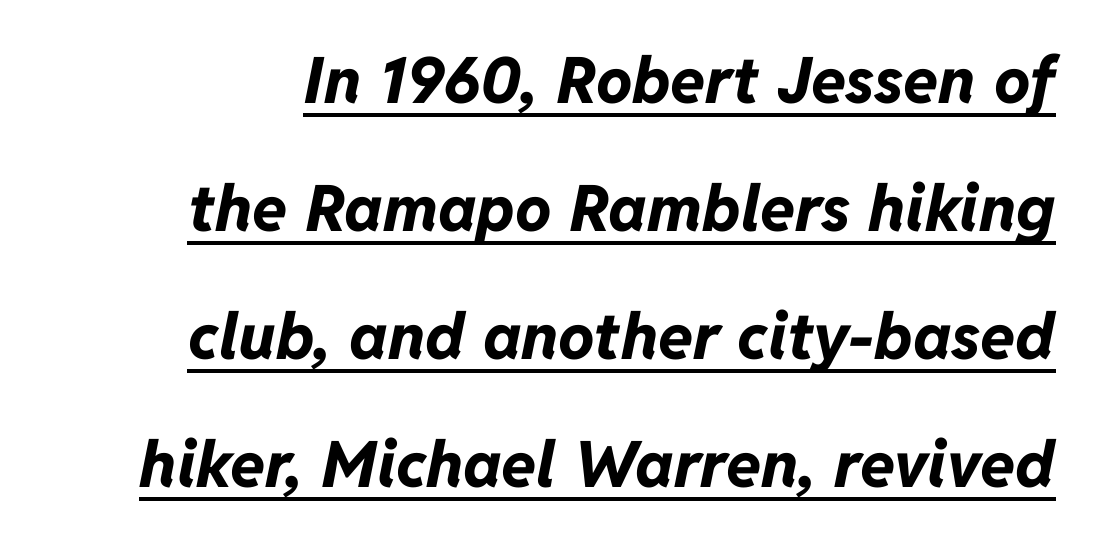
Does the lettering tilt? It does — this is italic. Is there much room between lines? Yes — plenty of vertical air separates them. What decoration does the sample have? An underline. Looks like regular typesetting: each glyph gets only the width it needs. Observe the ordinary spacing: letters are neighbours, not strangers. You'd pick this weight for a headline — it's a proper bold.
